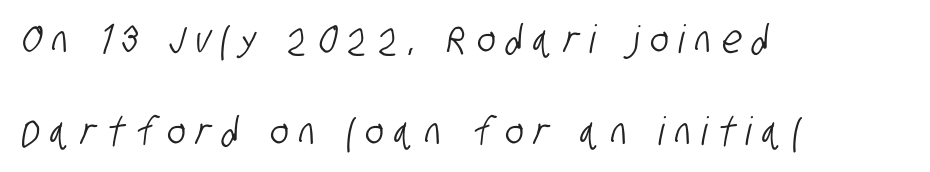
The image shows 39 px condensed sans-serif type; set left-aligned, loose line spacing (2.35x), unusually wide letter spacing (+0.28 em), not underlined; low stroke contrast and a large x-height.
